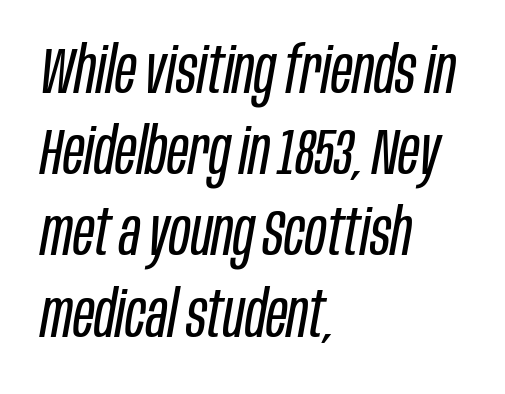
{"italic": "yes", "lean": "right", "slant_degrees": 10, "bold": "no", "weight": "regular", "width": "condensed", "stroke_contrast": "low", "x_height": "large", "monospaced": "no", "underline": "no", "align": "left", "line_spacing": "normal", "line_spacing_ratio": 1.25, "letter_spacing": "normal", "letter_spacing_em": 0.0, "glyph_px": 65}
